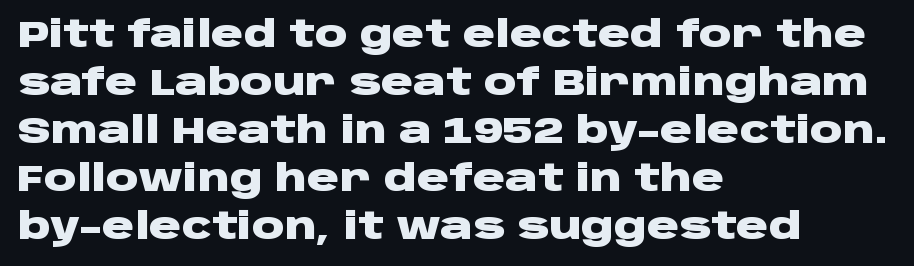
Q: Is the text bold? A: Yes.
Q: Is the text italic (slanted)? A: No, it is upright.
Q: Is the typeface a serif or a sans-serif typeface? A: Sans-serif.
Q: Is the text underlined? A: No.
Q: How is the paragraph aligned? A: Left-aligned.
Q: Is the spacing between letters normal or unusually wide? A: Normal.
Q: Is the spacing between lines tight, normal or loose? A: Normal.
Q: Width (condensed, normal, or wide)? A: Wide.
Q: Stroke contrast? A: Low.
Q: x-height? A: Large.
Q: Monospaced? A: No.
